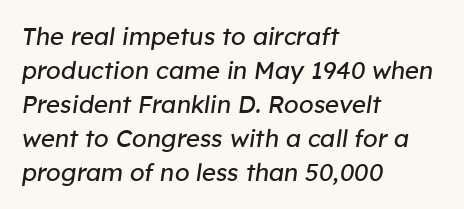
{"italic": "yes", "lean": "right", "slant_degrees": 8, "bold": "no", "underline": "no", "align": "left", "line_spacing": "normal", "line_spacing_ratio": 1.42, "letter_spacing": "normal", "letter_spacing_em": 0.0, "glyph_px": 24}
